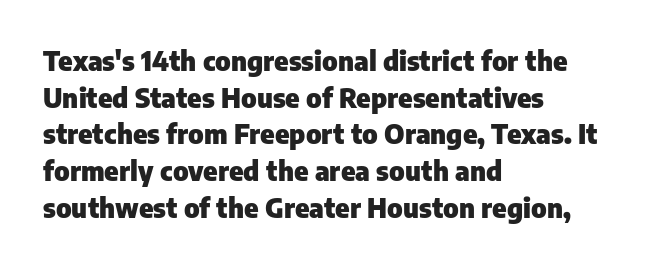
The image shows 27 px bold type, upright; set left-aligned, normal line spacing (1.36x), normal letter spacing, not underlined.
